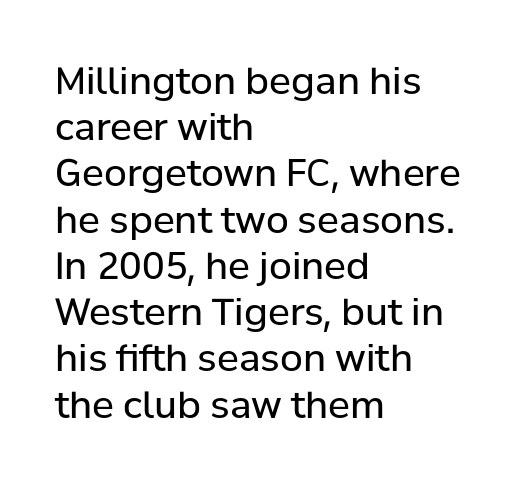
Q: Is the text bold? A: No.
Q: Is the text italic (slanted)? A: No, it is upright.
Q: Is the typeface a serif or a sans-serif typeface? A: Sans-serif.
Q: Is the text underlined? A: No.
Q: How is the paragraph aligned? A: Left-aligned.
Q: Is the spacing between letters normal or unusually wide? A: Normal.
Q: Is the spacing between lines tight, normal or loose? A: Normal.
Q: Width (condensed, normal, or wide)? A: Normal.
Q: Stroke contrast? A: Low.
Q: x-height? A: Medium.
Q: Monospaced? A: No.
